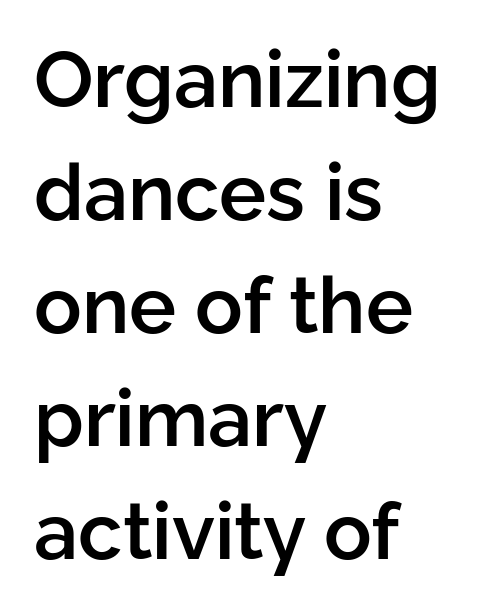
The image shows 79 px semibold sans-serif type, upright; set left-aligned, normal line spacing (1.43x), normal letter spacing, not underlined; low stroke contrast and a medium x-height.
